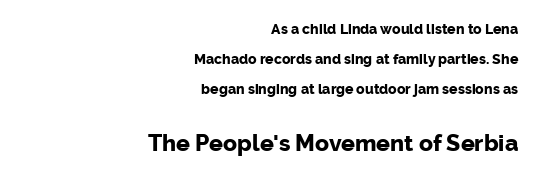
Heavy, bold letterforms. Just letters on the line, the space beneath them empty. You could fit nearly another row in the gap between these rows. Characters remain perfectly vertical along every line.
